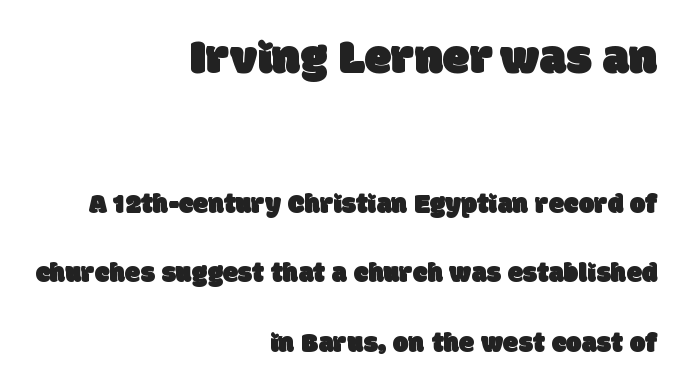
Q: Is the typeface a serif or a sans-serif typeface? A: Sans-serif.
Q: Is the text underlined? A: No.
Q: How is the paragraph aligned? A: Right-aligned.
Q: Is the spacing between letters normal or unusually wide? A: Normal.
Q: Is the spacing between lines tight, normal or loose? A: Loose.
Q: Which block of text is set in a larger size, the first (top) or the second (bottom)? A: The first (top) one.
Q: Width (condensed, normal, or wide)? A: Normal.
Q: Stroke contrast? A: Low.
Q: x-height? A: Large.
Q: Monospaced? A: No.
